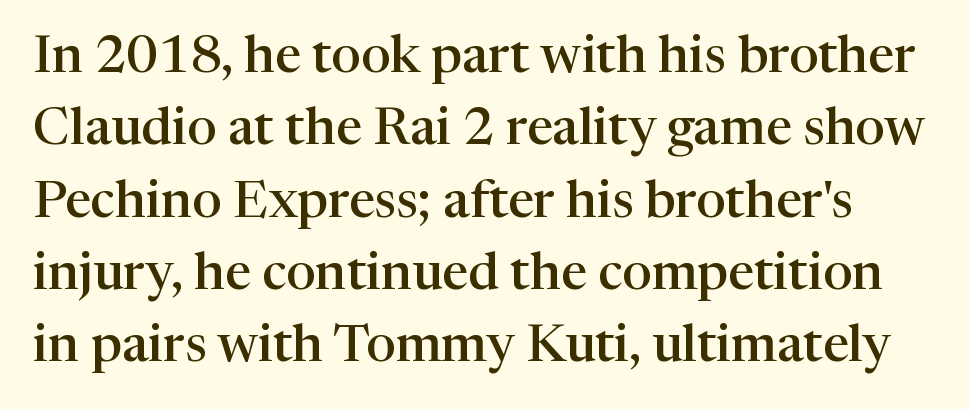
Observe the serifs anchoring each vertical stroke in this sample. What weight is shown? A semibold, between regular and bold. Letters rest on an invisible, unmarked baseline. You can tell it's not italic because the verticals are truly vertical. The tracking reads as untouched default to a designer's eye. One glance says typical: line gaps are just what's usual.
